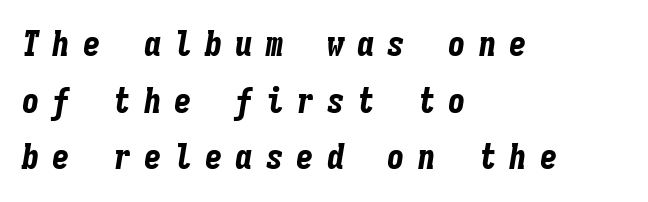
Summary of weight: heavy, a full bold. The zone under the glyphs is completely vacant. The text block is weighted toward the left margin, trailing off unevenly rightward. A typesetter would call this heavily tracked-out type. Here the designer chose a console-style face with uniform glyph widths.
